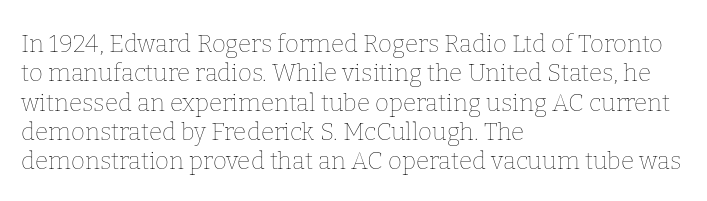
Q: Is the text bold? A: No.
Q: Is the text italic (slanted)? A: No, it is upright.
Q: Is the text underlined? A: No.
Q: How is the paragraph aligned? A: Left-aligned.
Q: Is the spacing between letters normal or unusually wide? A: Normal.
